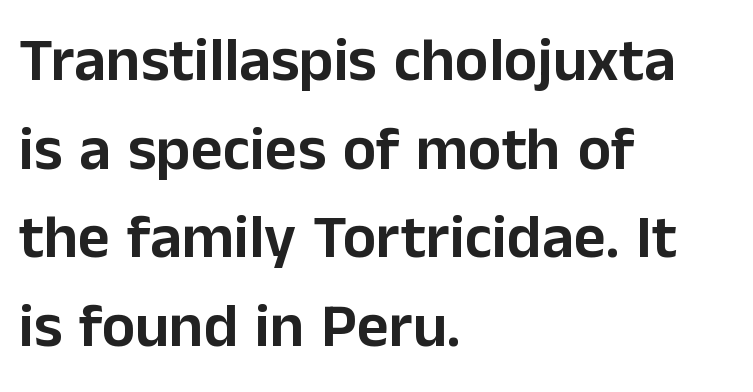
Q: Is the text italic (slanted)? A: No, it is upright.
Q: Is the typeface a serif or a sans-serif typeface? A: Sans-serif.
Q: Is the text underlined? A: No.
Q: How is the paragraph aligned? A: Left-aligned.
Q: Is the spacing between letters normal or unusually wide? A: Normal.
Q: Is the spacing between lines tight, normal or loose? A: Normal.
Q: Width (condensed, normal, or wide)? A: Normal.
Q: Stroke contrast? A: Low.
Q: x-height? A: Medium.
Q: Monospaced? A: No.
